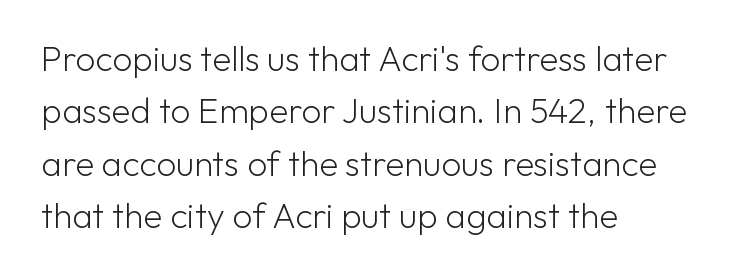
Q: Is the text bold? A: No.
Q: Is the text italic (slanted)? A: No, it is upright.
Q: Is the typeface a serif or a sans-serif typeface? A: Sans-serif.
Q: Is the text underlined? A: No.
Q: How is the paragraph aligned? A: Left-aligned.
Q: Is the spacing between letters normal or unusually wide? A: Normal.
Q: Is the spacing between lines tight, normal or loose? A: Normal.
Q: Width (condensed, normal, or wide)? A: Normal.
Q: Stroke contrast? A: Low.
Q: x-height? A: Medium.
Q: Monospaced? A: No.
